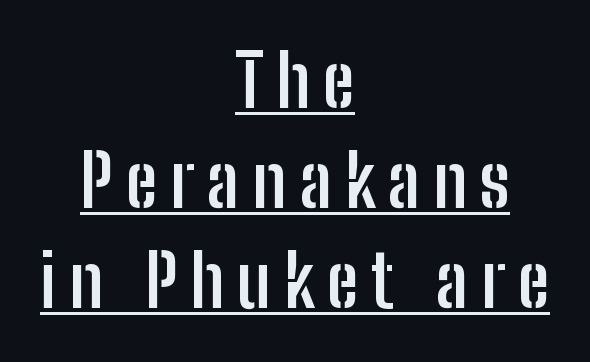
The image shows 72 px semibold, condensed sans-serif type, upright; set centered, normal line spacing (1.39x), underlined; low stroke contrast and a medium x-height.
